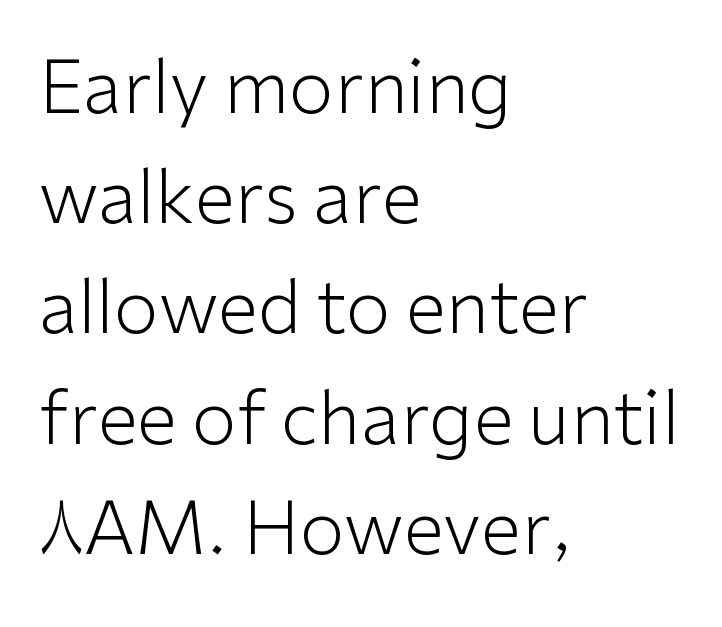
Q: Is the text bold? A: No.
Q: Is the text italic (slanted)? A: No, it is upright.
Q: Is the typeface a serif or a sans-serif typeface? A: Sans-serif.
Q: Is the text underlined? A: No.
Q: How is the paragraph aligned? A: Left-aligned.
Q: Is the spacing between letters normal or unusually wide? A: Normal.
Q: Is the spacing between lines tight, normal or loose? A: Normal.
Q: Width (condensed, normal, or wide)? A: Normal.
Q: Stroke contrast? A: Low.
Q: x-height? A: Medium.
Q: Monospaced? A: No.
